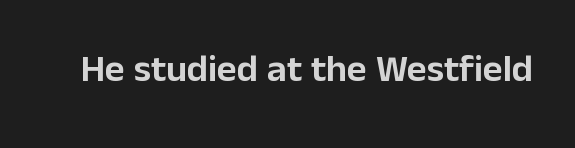
{"serif": "no", "italic": "no", "width": "normal", "stroke_contrast": "low", "x_height": "medium", "monospaced": "no", "underline": "no", "letter_spacing": "normal", "letter_spacing_em": 0.0, "glyph_px": 38}
